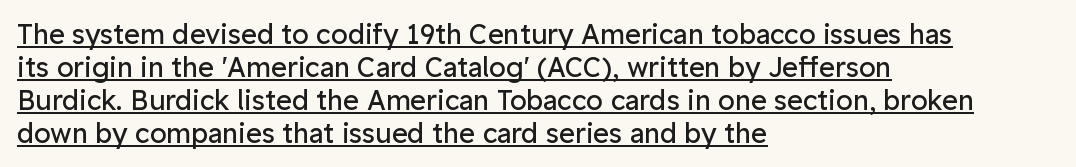
The image shows 27 px text type, upright; set left-aligned, line spacing 1.22x, normal letter spacing, underlined.
